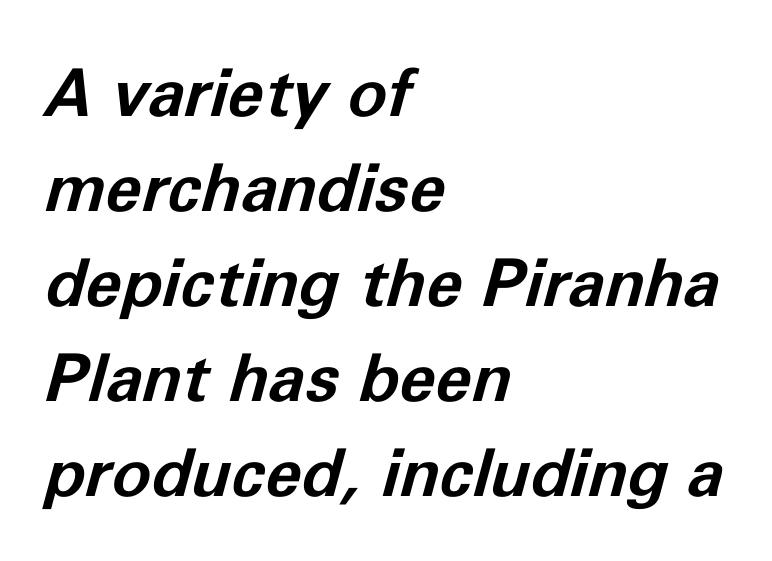
Q: Is the text bold? A: Yes.
Q: Is the text italic (slanted)? A: Yes, it leans right by about 11 degrees.
Q: Is the text underlined? A: No.
Q: How is the paragraph aligned? A: Left-aligned.
Q: Is the spacing between letters normal or unusually wide? A: Normal.
Q: Is the spacing between lines tight, normal or loose? A: Normal.
Q: Width (condensed, normal, or wide)? A: Normal.
Q: Stroke contrast? A: Low.
Q: x-height? A: Medium.
Q: Monospaced? A: No.
